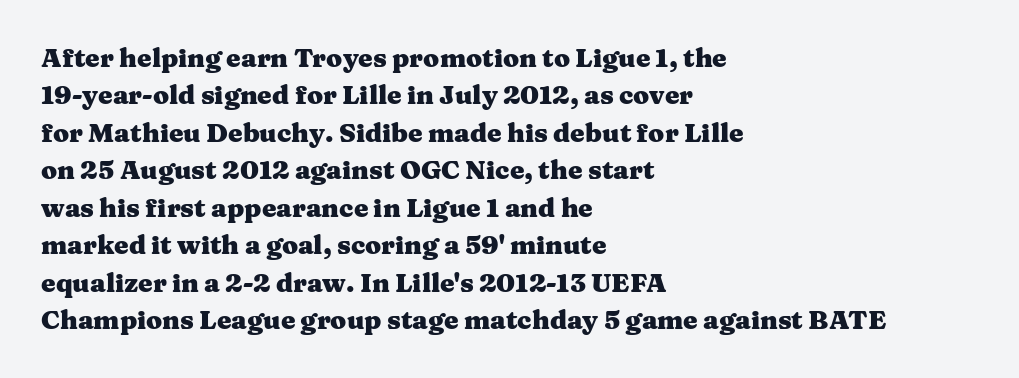
When letters stand straight like this, we call the style roman or upright. A clean baseline with only descenders dipping below it. Horizontally, the lines are justified to the leading edge only. Is there much room between lines? A standard amount, neither cramped nor airy.
